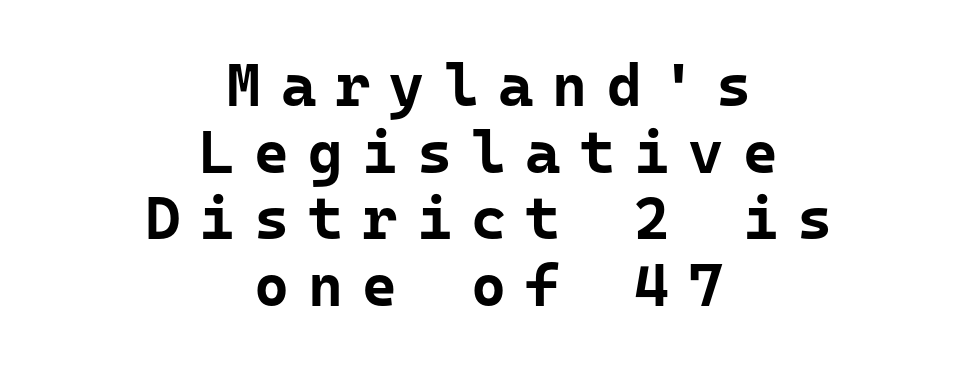
Q: Is the text bold? A: Yes.
Q: Is the text italic (slanted)? A: No, it is upright.
Q: Is the typeface a serif or a sans-serif typeface? A: Sans-serif.
Q: Is the text underlined? A: No.
Q: How is the paragraph aligned? A: Centered.
Q: Is the spacing between letters normal or unusually wide? A: Unusually wide.
Q: Is the spacing between lines tight, normal or loose? A: Tight.
Q: Width (condensed, normal, or wide)? A: Normal.
Q: Stroke contrast? A: Low.
Q: x-height? A: Medium.
Q: Monospaced? A: Yes.
